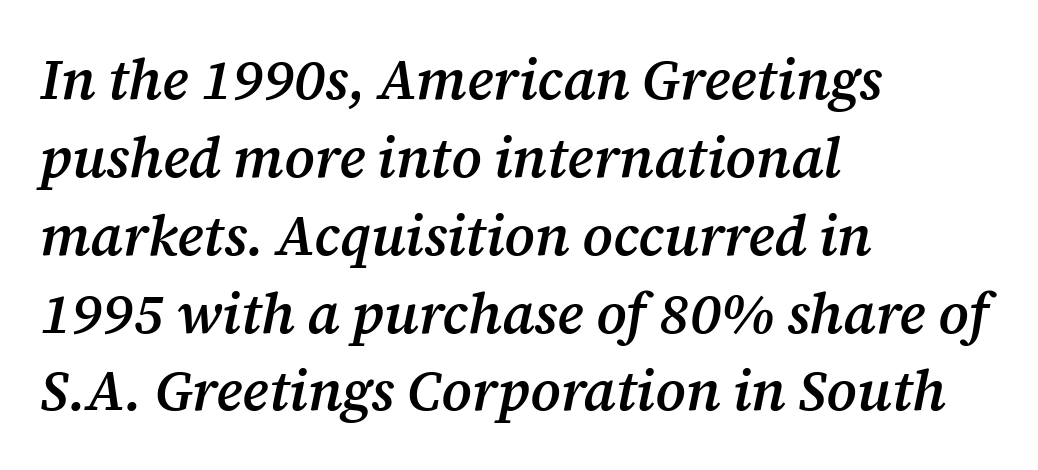
The image shows 56 px semibold serif type, italic (leaning right); set left-aligned, normal line spacing (1.39x), normal letter spacing, not underlined; medium stroke contrast and a medium x-height.
